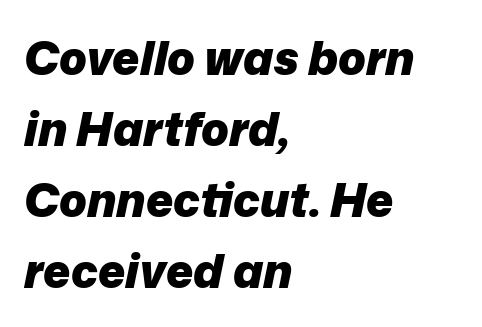
The image shows 46 px heavy type, italic (leaning right); set left-aligned, normal line spacing (1.54x), normal letter spacing, not underlined; low stroke contrast and a medium x-height.
